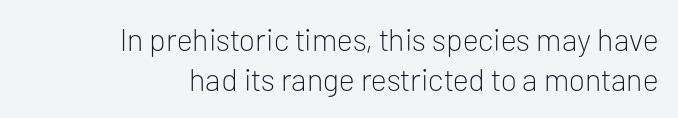
Q: Is the text bold? A: No.
Q: Is the text italic (slanted)? A: No, it is upright.
Q: Is the typeface a serif or a sans-serif typeface? A: Sans-serif.
Q: Is the text underlined? A: No.
Q: How is the paragraph aligned? A: Right-aligned.
Q: Is the spacing between letters normal or unusually wide? A: Normal.
Q: Is the spacing between lines tight, normal or loose? A: Normal.
Q: Width (condensed, normal, or wide)? A: Normal.
Q: Stroke contrast? A: Low.
Q: x-height? A: Medium.
Q: Monospaced? A: No.
